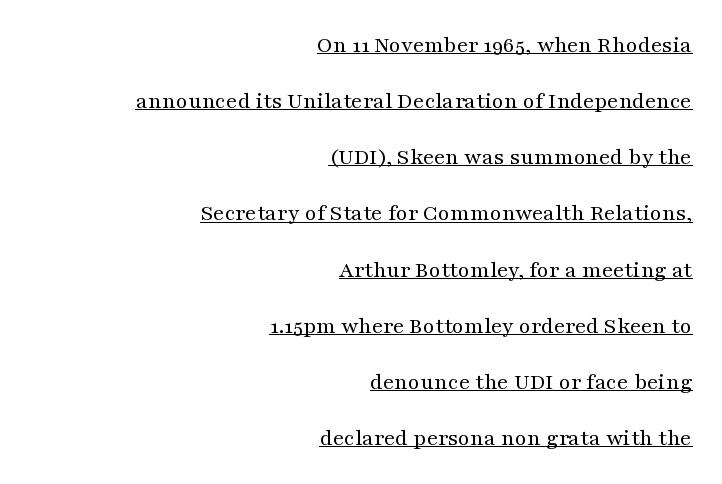
Baseline-to-baseline distance is far greater than the letter height. Notice how the passage keeps a crisp vertical edge on the right only. This sample uses an upright cut, with every glyph sitting square on the baseline. This reads as an unemphasized weight, regular at the heaviest.
